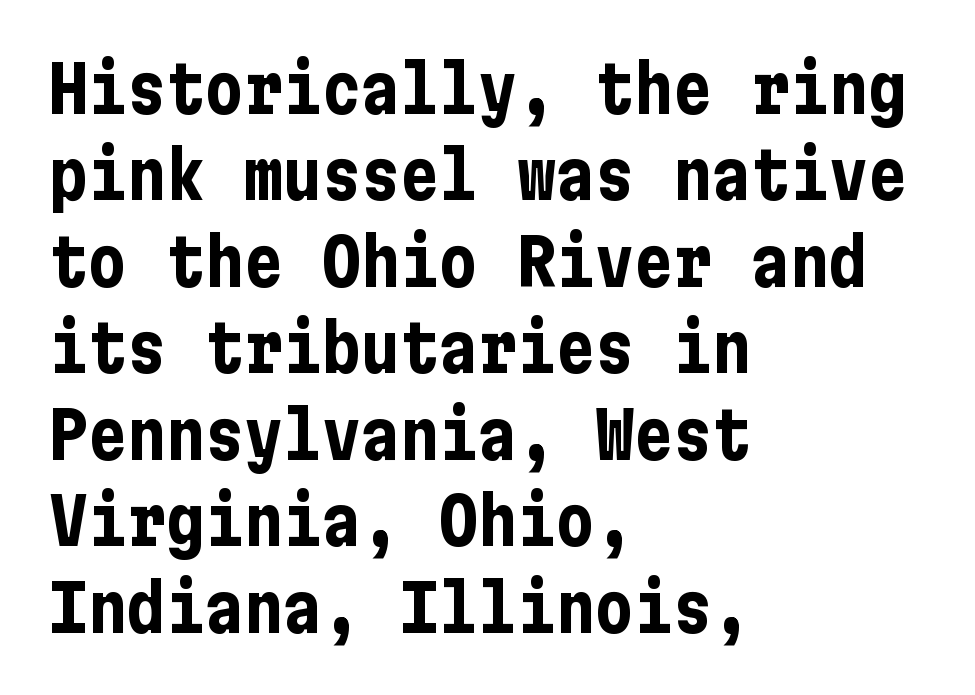
What stands out about the letter spacing? Nothing — it is the standard amount. Just letters on the line, the space beneath them empty. Compared with an ordinary text face, these strokes are far heavier — a full bold. Evenly set lines give the paragraph a standard silhouette.
